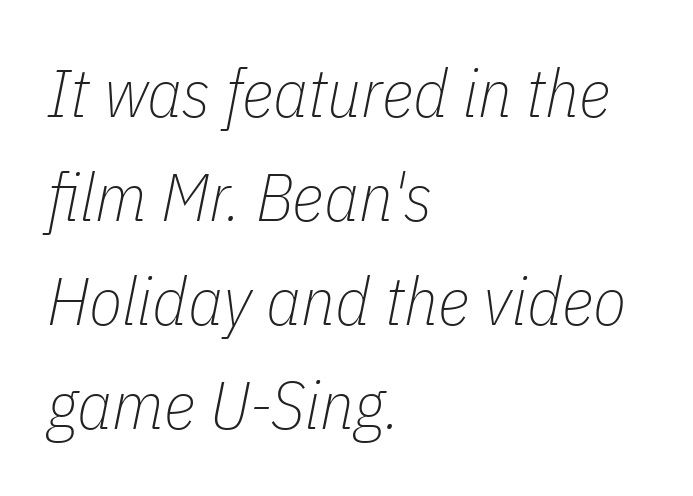
Lines of text with bare space underneath. Default kerning and tracking; the words read as compact shapes. The letters advance in unequal steps, a hallmark of proportional type. Slant detected: the letters are inclined. Regarding leading, the lines here are spaced in the standard way. All the whitespace from short lines collects on the right.
